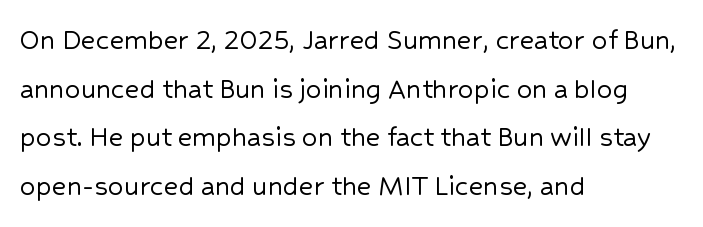
Q: Is the text italic (slanted)? A: No, it is upright.
Q: Is the typeface a serif or a sans-serif typeface? A: Sans-serif.
Q: Is the text underlined? A: No.
Q: How is the paragraph aligned? A: Left-aligned.
Q: Is the spacing between letters normal or unusually wide? A: Normal.
Q: Is the spacing between lines tight, normal or loose? A: Normal.
Q: Width (condensed, normal, or wide)? A: Normal.
Q: Stroke contrast? A: Low.
Q: x-height? A: Medium.
Q: Monospaced? A: No.
